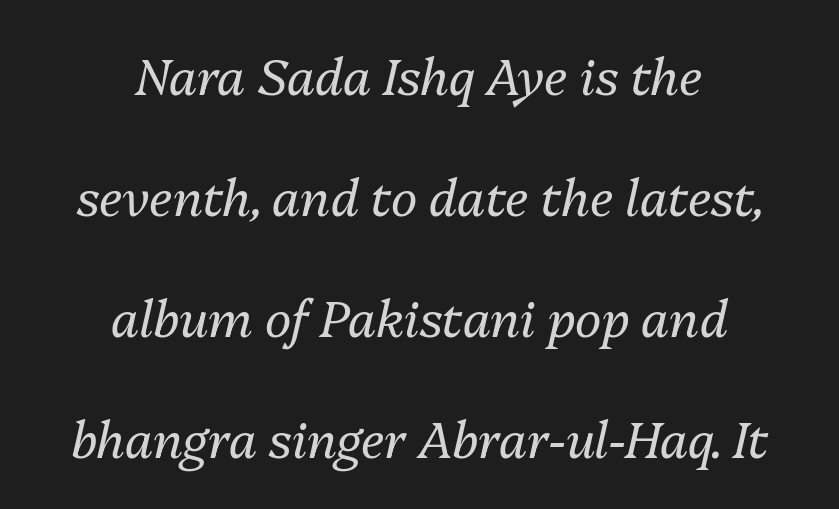
Q: Is the text bold? A: No.
Q: Is the text italic (slanted)? A: Yes, it leans right by about 13 degrees.
Q: Is the text underlined? A: No.
Q: How is the paragraph aligned? A: Centered.
Q: Is the spacing between letters normal or unusually wide? A: Normal.
Q: Is the spacing between lines tight, normal or loose? A: Loose.
Q: Width (condensed, normal, or wide)? A: Normal.
Q: Stroke contrast? A: Medium.
Q: x-height? A: Medium.
Q: Monospaced? A: No.
